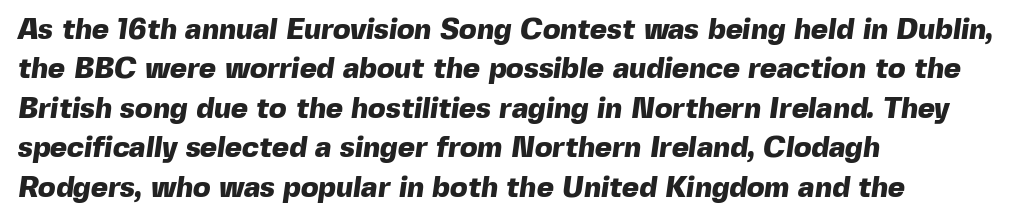
The paragraph shown leans on its left margin. The baseline area is clear. The vertical gap from one line to the next is medium. The passage shown has conventional tracking throughout.
